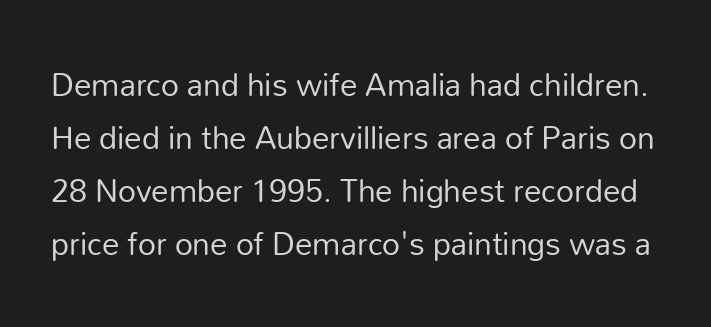
The image shows 35 px regular-weight sans-serif type, upright; set normal line spacing (1.51x), normal letter spacing, not underlined; low stroke contrast and a medium x-height.
